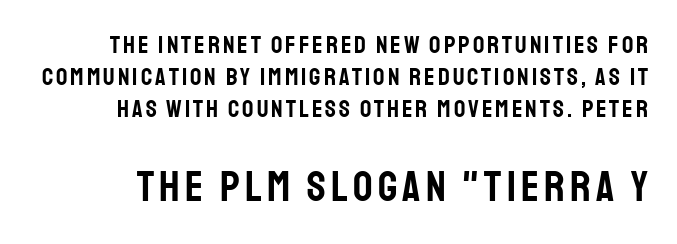
The image shows 43 px condensed sans-serif type, upright; set normal line spacing (1.29x), not underlined; the second (bottom) block is 1.72x larger; low stroke contrast and a large x-height.
